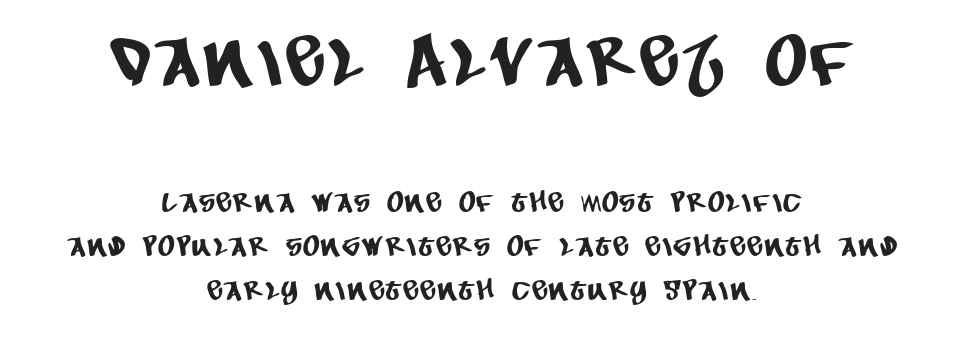
Q: Is the typeface a serif or a sans-serif typeface? A: Sans-serif.
Q: Is the text underlined? A: No.
Q: How is the paragraph aligned? A: Centered.
Q: Is the spacing between lines tight, normal or loose? A: Normal.
Q: Which block of text is set in a larger size, the first (top) or the second (bottom)? A: The first (top) one.
Q: Width (condensed, normal, or wide)? A: Condensed.
Q: Stroke contrast? A: Low.
Q: x-height? A: Large.
Q: Monospaced? A: No.
